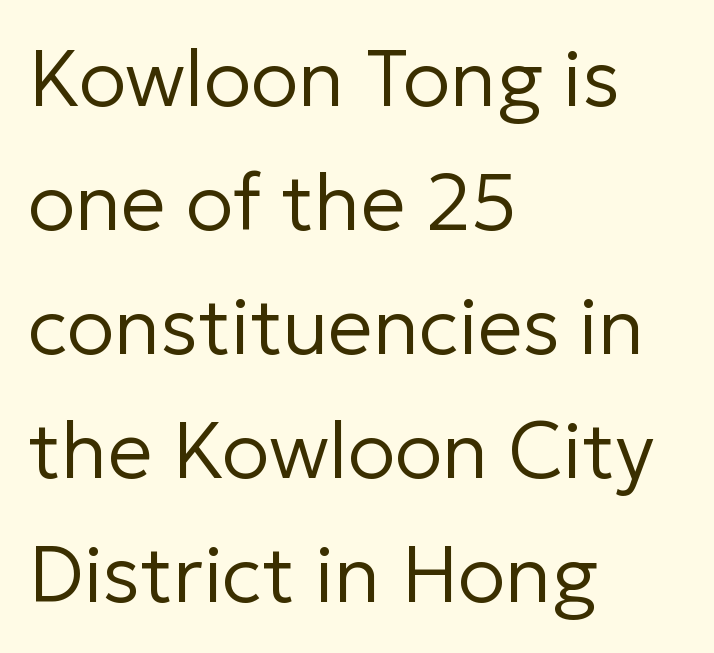
Q: Is the text bold? A: No.
Q: Is the text italic (slanted)? A: No, it is upright.
Q: Is the typeface a serif or a sans-serif typeface? A: Sans-serif.
Q: Is the text underlined? A: No.
Q: How is the paragraph aligned? A: Left-aligned.
Q: Is the spacing between letters normal or unusually wide? A: Normal.
Q: Is the spacing between lines tight, normal or loose? A: Normal.
Q: Width (condensed, normal, or wide)? A: Normal.
Q: Stroke contrast? A: Low.
Q: x-height? A: Medium.
Q: Monospaced? A: No.
